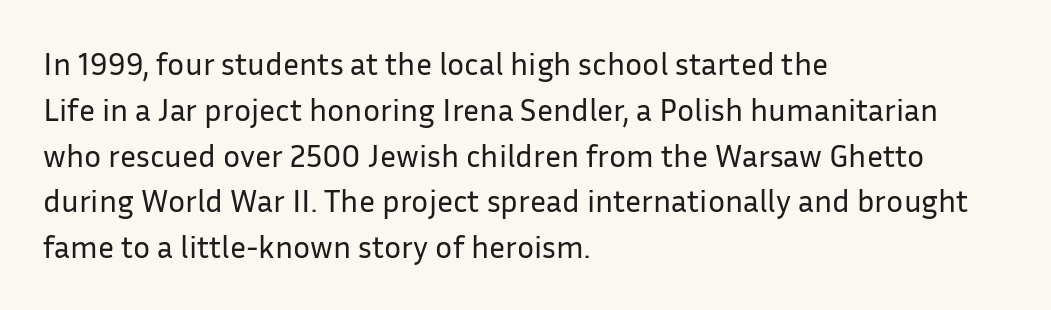
Nothing sits at the stroke ends, so this counts as sans-serif. These lines were composed using upright roman letters. This sample keeps an unexceptional amount of space between lines. The horizontal fit of the characters is conventional and even. Is this a fixed-width face? No — the glyphs have proportional, varying widths.
